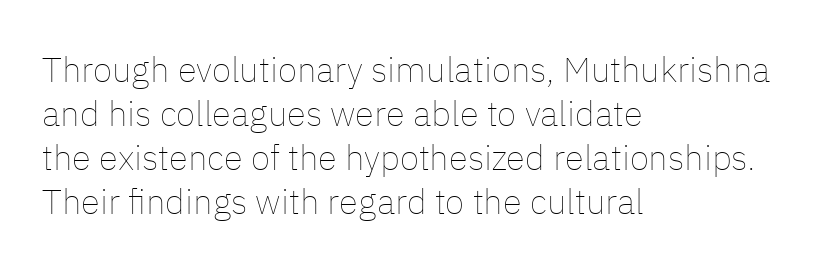
{"italic": "no", "bold": "no", "weight": "thin", "width": "normal", "stroke_contrast": "low", "x_height": "medium", "monospaced": "no", "underline": "no", "align": "left", "line_spacing": "normal", "line_spacing_ratio": 1.26, "letter_spacing": "normal", "letter_spacing_em": 0.0, "glyph_px": 35}
